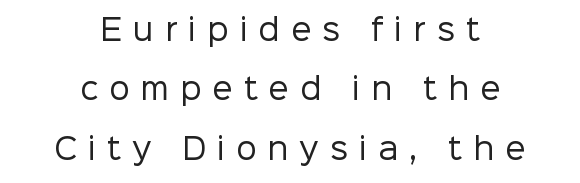
Descenders hang freely into open space. Between one letter and the next there's a generous, obvious gap. The passage shown is typeset with a sans-serif family. Teacher's note: observe the equal gaps on both sides — that is centered alignment. Rendered with straight, roman letterforms.
